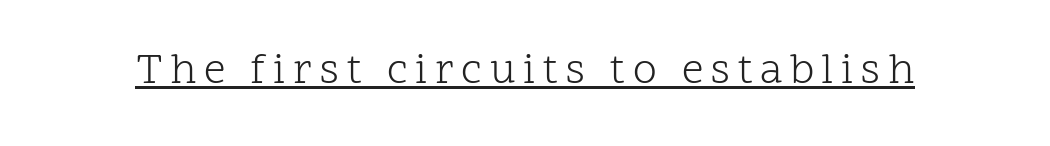
Honestly, the underline is the first thing you notice here. The rendering uses natural spacing where letterforms have individual widths. Designer's note — italics off, roman on. Heaviness? Minimal to ordinary, like unemphasized prose.
